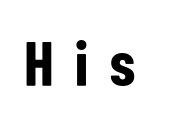
Q: Is the text bold? A: Yes.
Q: Is the text italic (slanted)? A: No, it is upright.
Q: Is the typeface a serif or a sans-serif typeface? A: Sans-serif.
Q: Is the text underlined? A: No.
Q: Is the spacing between letters normal or unusually wide? A: Unusually wide.
Q: Width (condensed, normal, or wide)? A: Condensed.
Q: Stroke contrast? A: Low.
Q: x-height? A: Medium.
Q: Monospaced? A: No.
